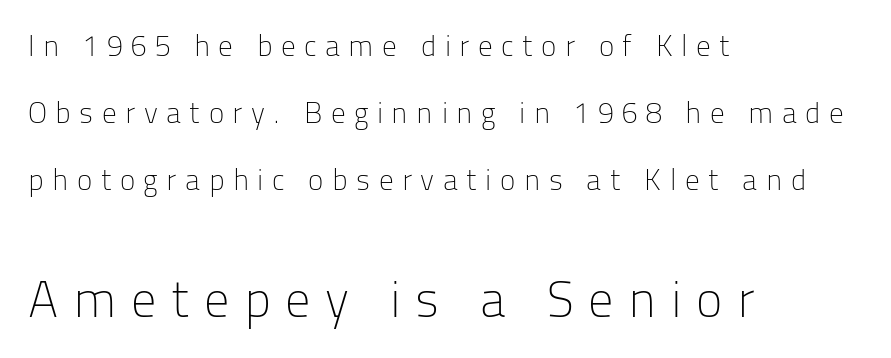
The passage shown is typeset with a sans-serif family. The zone under the glyphs is completely vacant. Italic: no, the glyphs are upright roman. If you drew a ruler down the left edge, every line would touch it.
